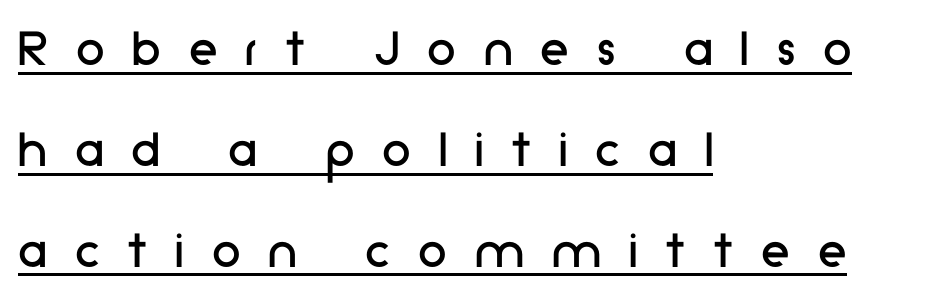
Does the lettering tilt? It doesn't — this is upright. Does extra space separate the letters? Yes, quite a lot of it. Weight: regular or lighter. Has an underline been added? It has.
